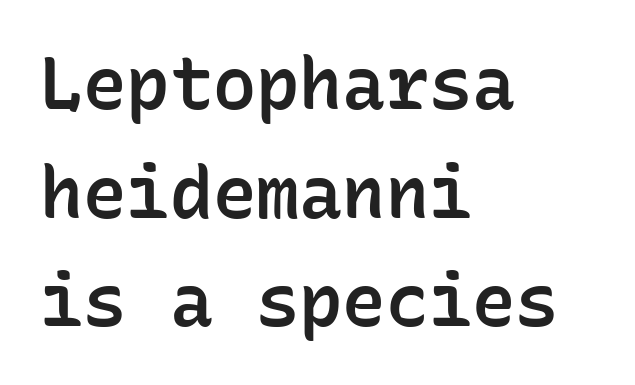
The image shows 72 px semibold sans-serif type, upright, monospaced; set left-aligned, normal line spacing (1.51x), normal letter spacing, not underlined; low stroke contrast and a medium x-height.
